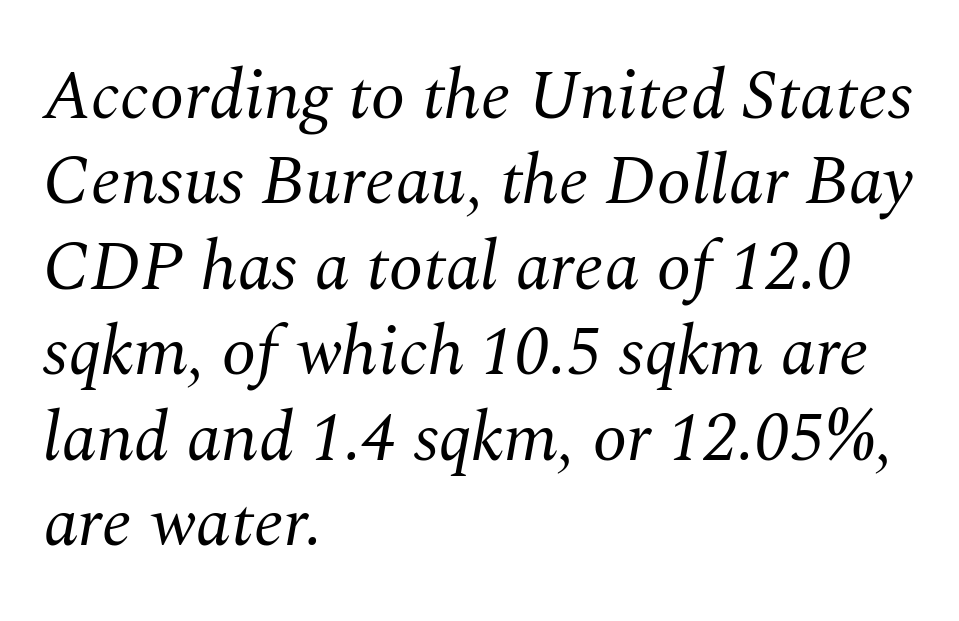
{"serif": "yes", "italic": "yes", "lean": "right", "slant_degrees": 10, "bold": "no", "weight": "regular", "width": "normal", "stroke_contrast": "medium", "x_height": "medium", "monospaced": "no", "underline": "no", "align": "left", "line_spacing_ratio": 1.22, "letter_spacing": "normal", "letter_spacing_em": 0.0, "glyph_px": 70}
